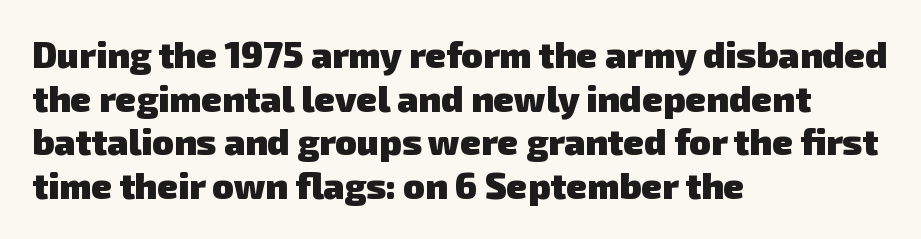
The passage shown is emphatically bold. Horizontal alignment here is leftward, the default for most running prose. Characters follow at the spacing the type designer built in. Plain, unruled lines of type. Check where the strokes stop: nothing finishes them off — pure sans.
